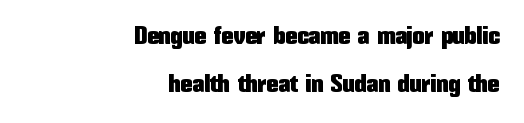
Q: Is the text italic (slanted)? A: No, it is upright.
Q: Is the text underlined? A: No.
Q: How is the paragraph aligned? A: Right-aligned.
Q: Is the spacing between letters normal or unusually wide? A: Normal.
Q: Is the spacing between lines tight, normal or loose? A: Loose.
